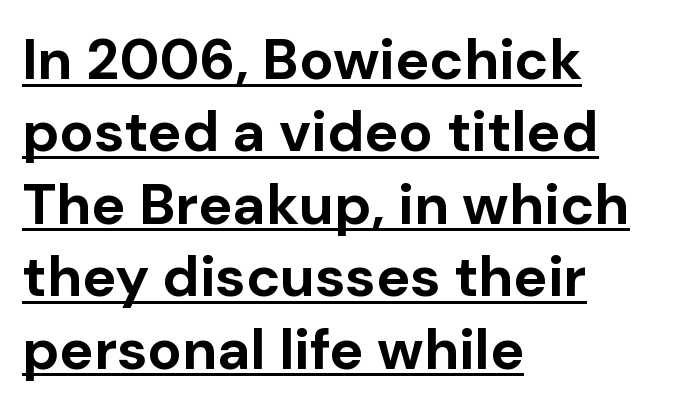
The image shows 57 px bold sans-serif type, upright; set left-aligned, normal line spacing (1.27x), normal letter spacing, underlined; low stroke contrast and a medium x-height.
